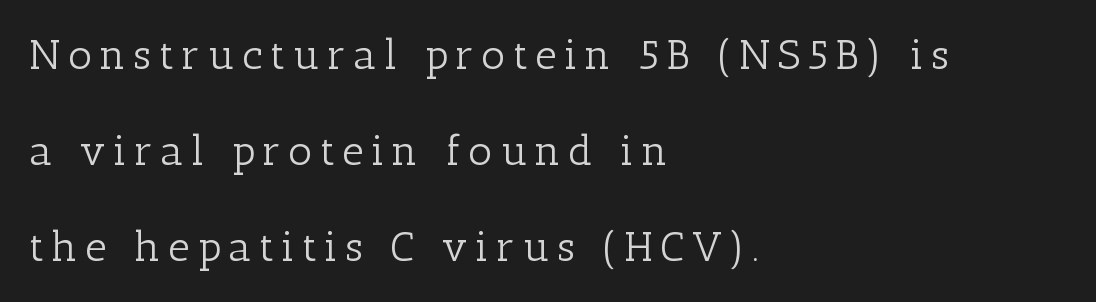
The image shows 42 px light serif type, upright; set left-aligned, loose line spacing (2.29x), not underlined; low stroke contrast and a medium x-height.
